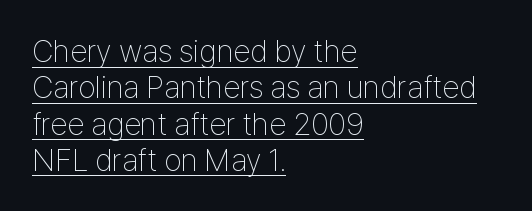
The image shows 31 px thin, condensed sans-serif type, upright; set left-aligned, line spacing 1.17x, normal letter spacing, underlined; low stroke contrast and a medium x-height.
